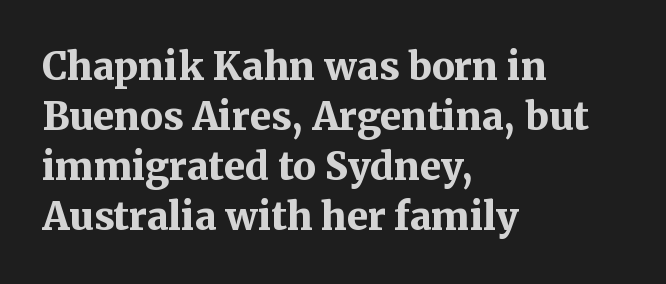
The image shows 38 px bold serif type, upright; set left-aligned, normal line spacing (1.32x), normal letter spacing, not underlined; medium stroke contrast and a medium x-height.
